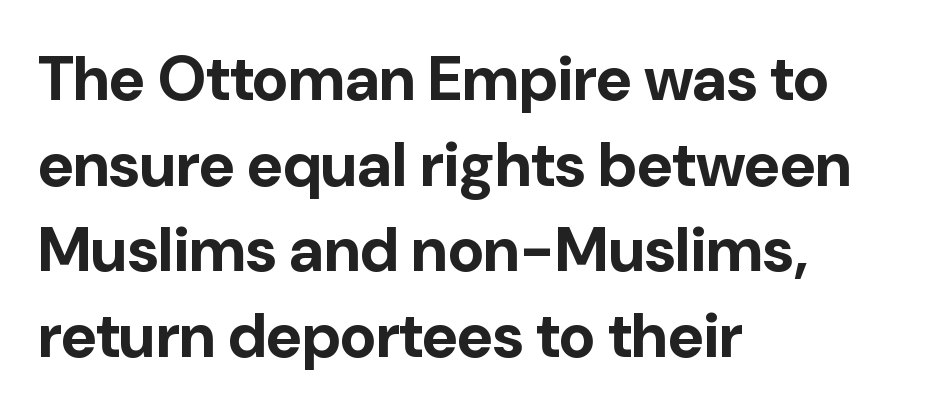
{"serif": "no", "italic": "no", "bold": "yes", "weight": "bold", "width": "normal", "stroke_contrast": "low", "x_height": "medium", "monospaced": "no", "underline": "no", "align": "left", "line_spacing": "normal", "line_spacing_ratio": 1.38, "letter_spacing": "normal", "letter_spacing_em": 0.0, "glyph_px": 62}
